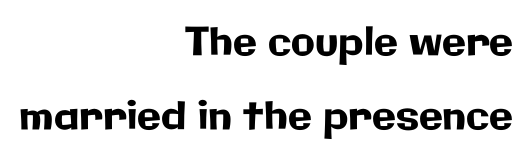
Q: Is the text italic (slanted)? A: No, it is upright.
Q: Is the typeface a serif or a sans-serif typeface? A: Sans-serif.
Q: Is the text underlined? A: No.
Q: How is the paragraph aligned? A: Right-aligned.
Q: Is the spacing between letters normal or unusually wide? A: Normal.
Q: Is the spacing between lines tight, normal or loose? A: Loose.
Q: Width (condensed, normal, or wide)? A: Normal.
Q: Stroke contrast? A: Low.
Q: x-height? A: Medium.
Q: Monospaced? A: No.
